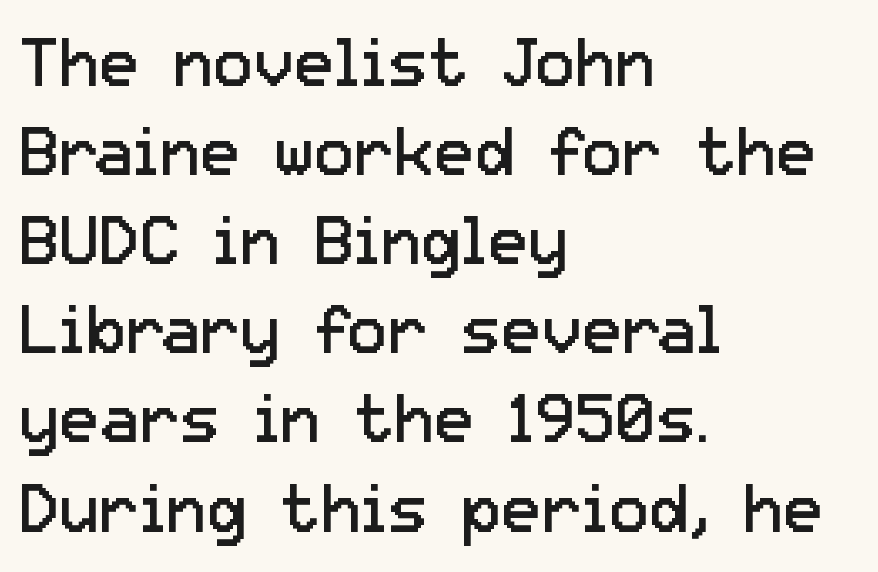
Q: Is the text bold? A: No.
Q: Is the text italic (slanted)? A: No, it is upright.
Q: Is the typeface a serif or a sans-serif typeface? A: Sans-serif.
Q: Is the text underlined? A: No.
Q: How is the paragraph aligned? A: Left-aligned.
Q: Is the spacing between letters normal or unusually wide? A: Normal.
Q: Is the spacing between lines tight, normal or loose? A: Normal.
Q: Width (condensed, normal, or wide)? A: Normal.
Q: Stroke contrast? A: Low.
Q: x-height? A: Medium.
Q: Monospaced? A: No.
